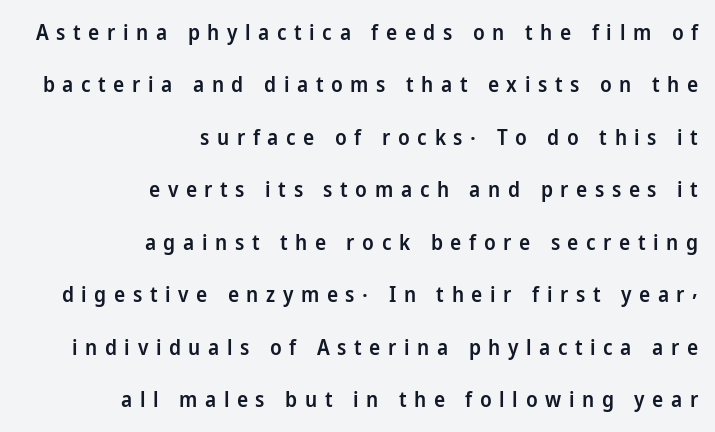
The image shows 21 px text type, upright; set right-aligned, loose line spacing (2.5x), unusually wide letter spacing (+0.36 em), not underlined.
